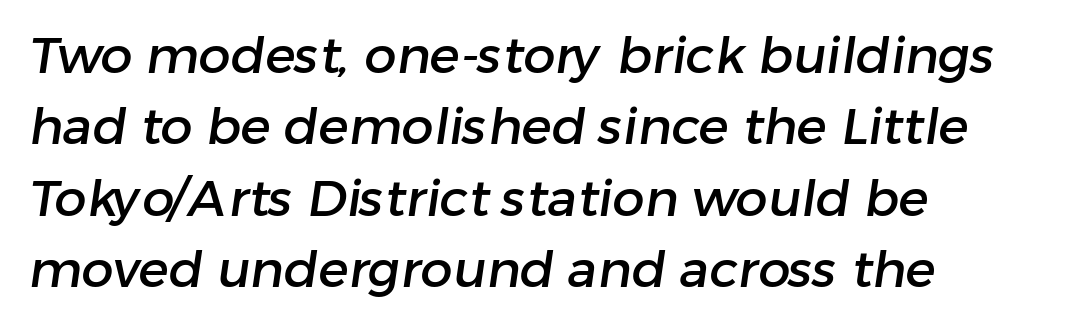
These lines keep a tight, regular rhythm from letter to letter. Decoration check: the copy has no underline. Short and long lines alike share a common starting point at left. Successive baselines arrive at the customary interval. Type style note: lacks serifs. Each letter keeps its own natural width here, so spacing adapts to shape.
